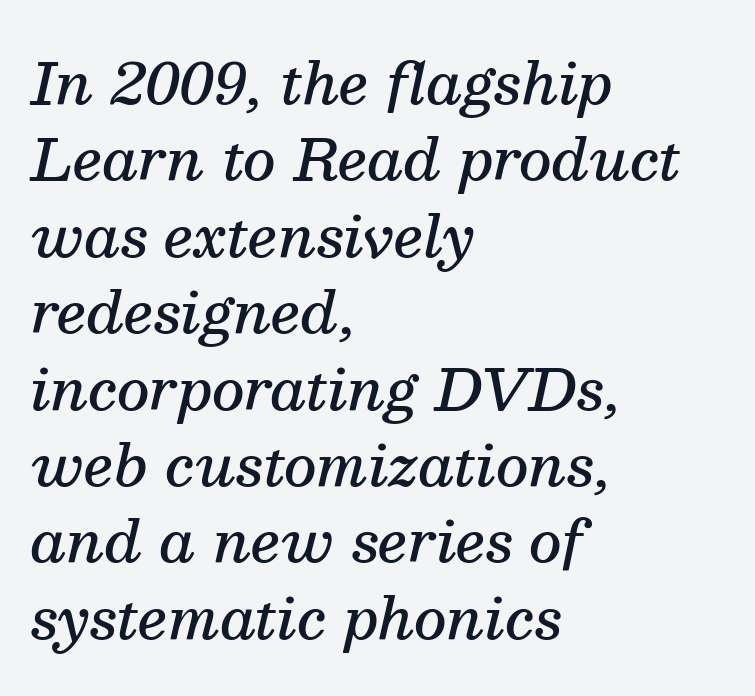
The image shows 57 px semibold serif type, italic (leaning right); set left-aligned, normal line spacing (1.34x), normal letter spacing, not underlined; medium stroke contrast and a medium x-height.
